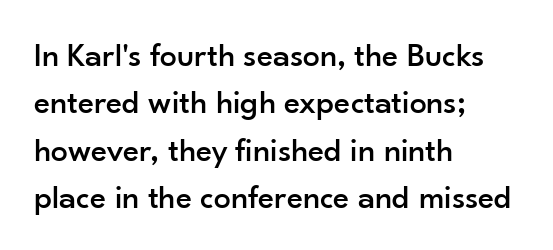
Spacing between characters is what you'd get straight out of the box. The font's upright variant was chosen for this text. The foot of each line stays bare and open. A typesetter would label this face a sans. Casual observation: everything's shoved over to the left.
